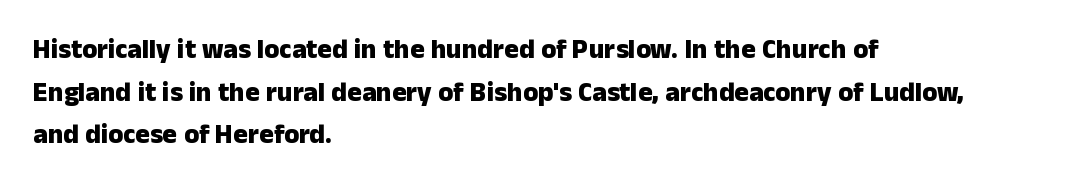
Typesetter's note: full bold, strokes at maximum text heaviness. Compared with typical paragraphs, the rows here are spaced about the same. Layout note: lines flush left. The passage shown is not underscored anywhere.
